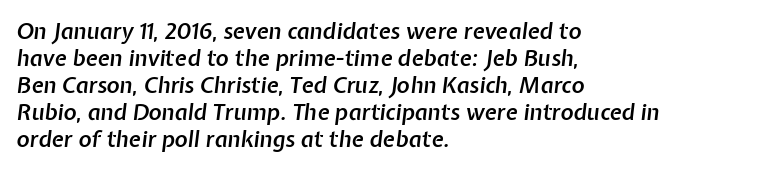
A classic flush-left, rag-right setting is used for this passage. Each glyph is drawn with semibold strokes, heavier than normal yet not fully bold. The passage shown leans; its letterforms are oblique. The space beneath each line is pristine and unruled.
